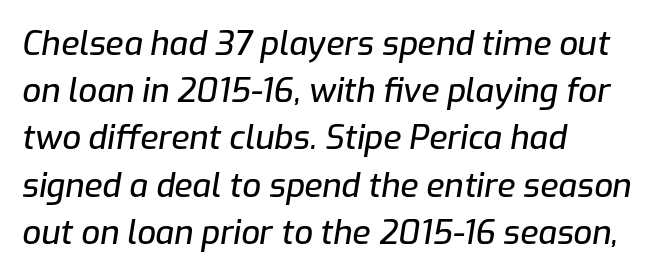
{"italic": "yes", "lean": "right", "slant_degrees": 9, "width": "normal", "stroke_contrast": "low", "x_height": "medium", "monospaced": "no", "underline": "no", "align": "left", "line_spacing": "normal", "line_spacing_ratio": 1.43, "letter_spacing": "normal", "letter_spacing_em": 0.0, "glyph_px": 33}
